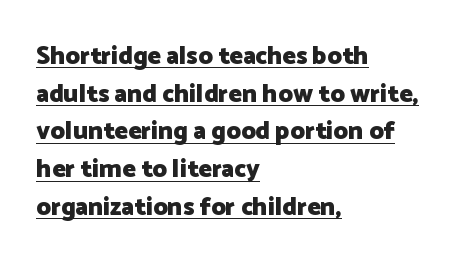
The image shows 25 px bold type, upright; set left-aligned, normal line spacing (1.51x), normal letter spacing, underlined.
